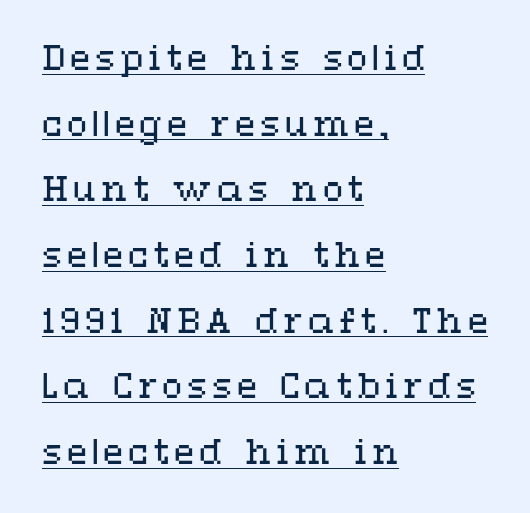
The image shows 33 px regular-weight, wide type, upright; set left-aligned, loose line spacing (1.99x), underlined; medium stroke contrast and a medium x-height.
